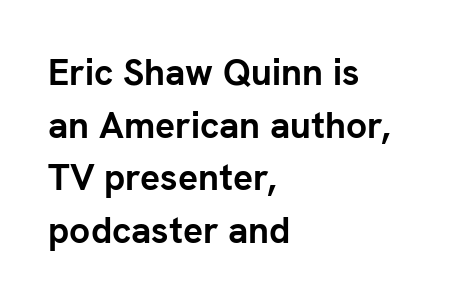
What weight is shown? A full bold with thick strokes. The typesetter chose a ragged-right arrangement here. Check where the strokes stop: nothing finishes them off — pure sans. Leading matches the norm, producing a regular column. Unlike italic type, these characters show no tilt at all.
